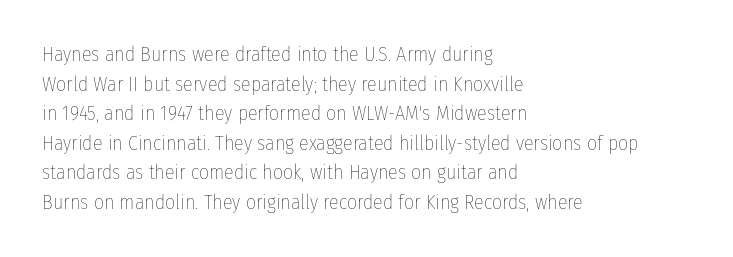
Q: Is the text bold? A: No.
Q: Is the text italic (slanted)? A: No, it is upright.
Q: Is the text underlined? A: No.
Q: How is the paragraph aligned? A: Left-aligned.
Q: Is the spacing between letters normal or unusually wide? A: Normal.
Q: Is the spacing between lines tight, normal or loose? A: Normal.
